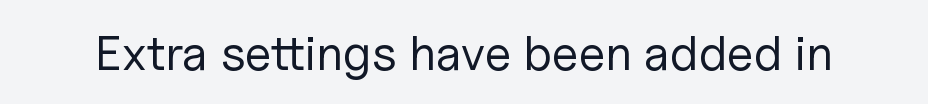
The image shows 49 px regular-weight sans-serif type, upright; set normal letter spacing, not underlined; low stroke contrast and a medium x-height.
